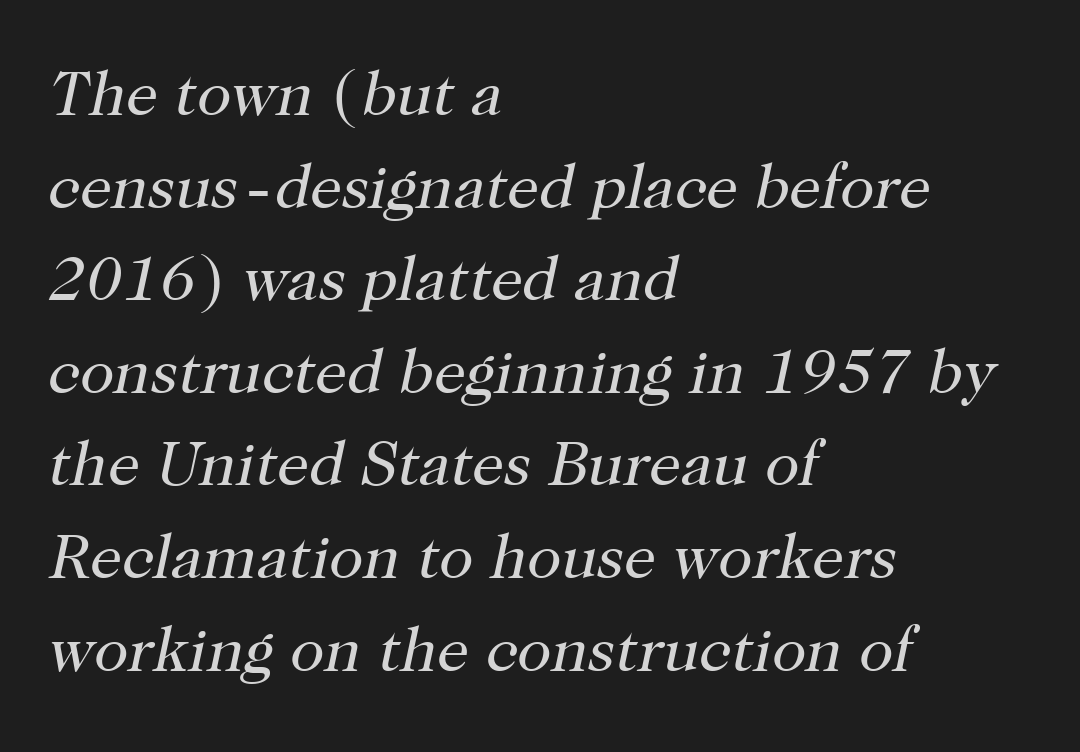
Q: Is the text bold? A: No.
Q: Is the text italic (slanted)? A: Yes, it leans right by about 12 degrees.
Q: Is the typeface a serif or a sans-serif typeface? A: Serif.
Q: Is the text underlined? A: No.
Q: How is the paragraph aligned? A: Left-aligned.
Q: Is the spacing between letters normal or unusually wide? A: Normal.
Q: Is the spacing between lines tight, normal or loose? A: Normal.
Q: Width (condensed, normal, or wide)? A: Normal.
Q: Stroke contrast? A: High.
Q: x-height? A: Medium.
Q: Monospaced? A: No.
